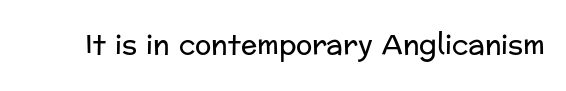
The image shows 27 px text type, upright; set normal letter spacing, not underlined.
